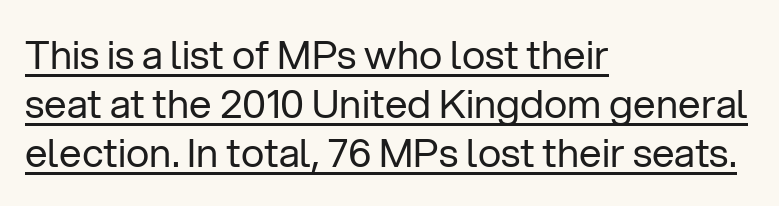
This sample uses an upright cut, with every glyph sitting square on the baseline. Underlining? Definitely there. The paragraph has a hard left edge and a soft right edge. The characters display no serif detailing; their extremities are plain. The letters advance in unequal steps, a hallmark of proportional type. Default kerning and tracking; the words read as compact shapes.
